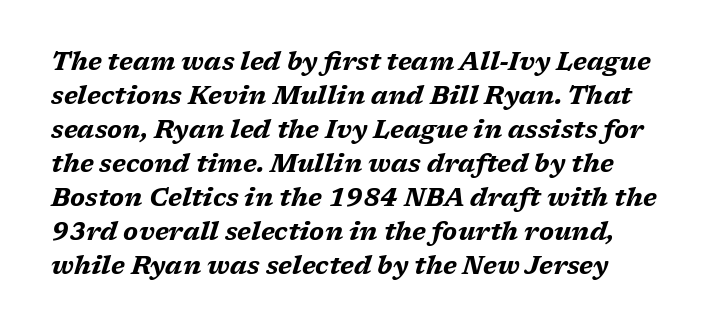
The image shows 25 px bold type, italic (leaning right); set left-aligned, normal line spacing (1.36x), normal letter spacing, not underlined.
